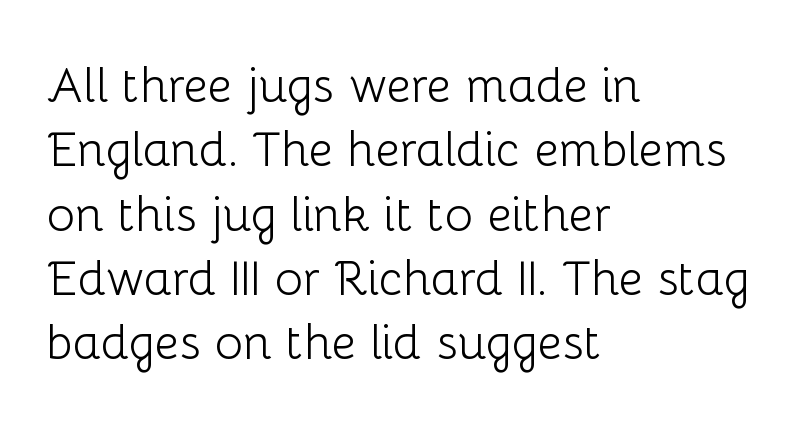
Bare-footed words on every line. Every character sits straight up, as roman type does. These lines are set flush left with a ragged right edge. Note the varied advance widths — an 'i' is clearly narrower than an 'm'. Leading matches the norm, producing a regular column. Nothing unusual about the tracking: characters are spaced as the font intends.
